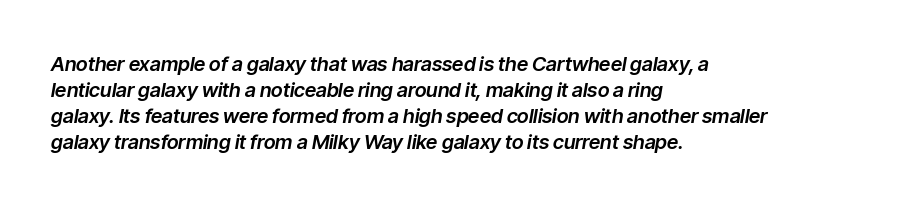
Left-aligned paragraph, ragged on the right. The gap between lines stays unmarked. Compared with ordinary roman type, these characters are visibly tilted. There is no visible air inserted between adjacent glyphs. The lines sit at an ordinary, default distance from one another.
